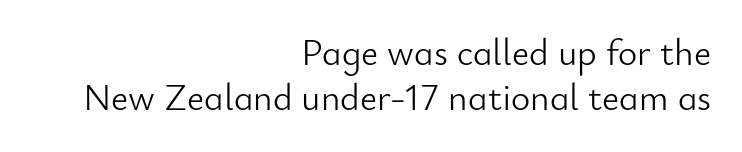
Short note: letters normally spaced. Notice how the passage keeps a crisp vertical edge on the right only. This rendering employs a face without finishing strokes, i.e., a sans-serif. Proportional: the letters do not fall into vertical columns. Stroke thickness stays within the range of a standard reading face or lighter.
